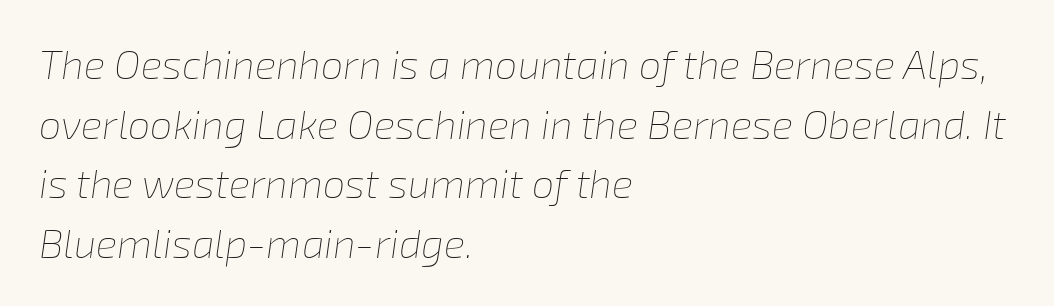
Q: Is the text bold? A: No.
Q: Is the text italic (slanted)? A: Yes, it leans right by about 8 degrees.
Q: Is the text underlined? A: No.
Q: How is the paragraph aligned? A: Left-aligned.
Q: Is the spacing between letters normal or unusually wide? A: Normal.
Q: Is the spacing between lines tight, normal or loose? A: Normal.
Q: Width (condensed, normal, or wide)? A: Normal.
Q: Stroke contrast? A: Low.
Q: x-height? A: Medium.
Q: Monospaced? A: No.
